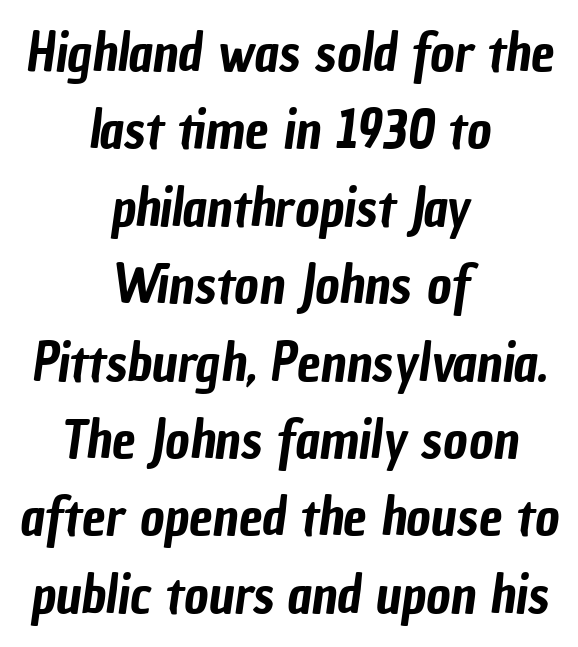
{"serif": "no", "width": "condensed", "stroke_contrast": "low", "x_height": "medium", "monospaced": "no", "underline": "no", "align": "center", "line_spacing": "normal", "line_spacing_ratio": 1.46, "letter_spacing": "normal", "letter_spacing_em": 0.0, "glyph_px": 53}
